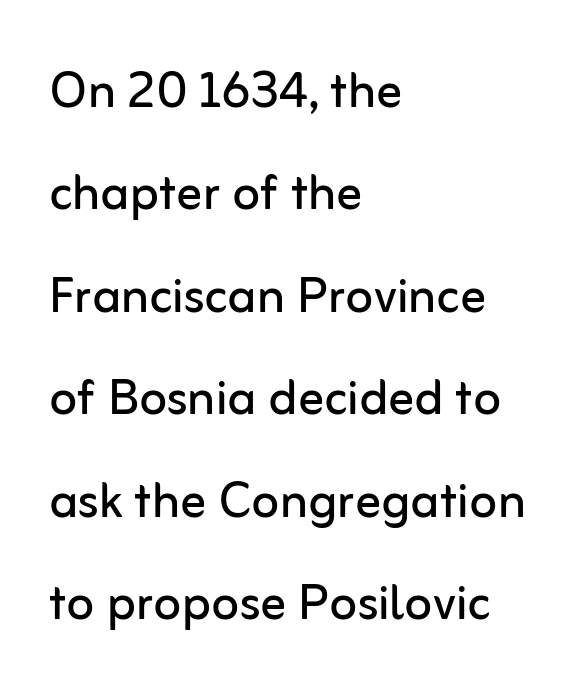
{"serif": "no", "italic": "no", "bold": "no", "weight": "regular", "width": "normal", "stroke_contrast": "low", "x_height": "medium", "monospaced": "no", "underline": "no", "align": "left", "line_spacing": "normal", "line_spacing_ratio": 1.6, "letter_spacing": "normal", "letter_spacing_em": 0.0, "glyph_px": 64}
